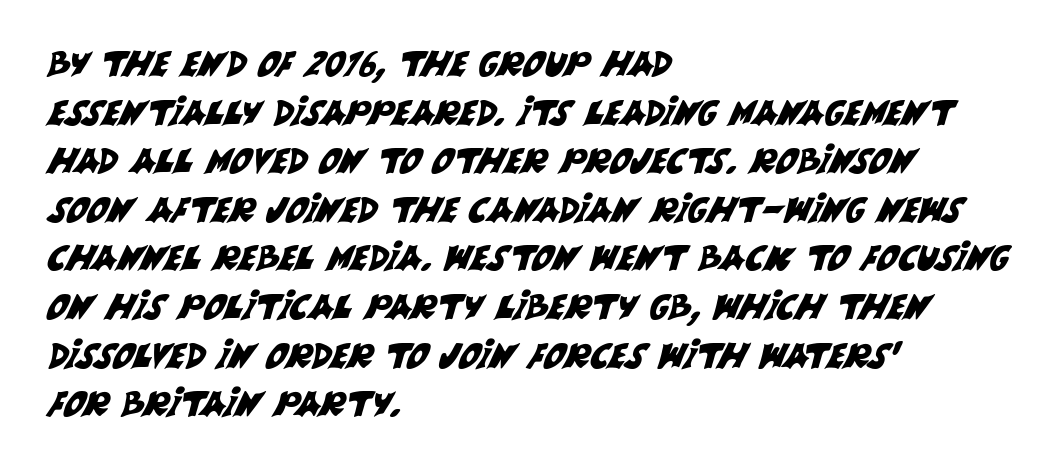
The image shows 34 px sans-serif type; set left-aligned, normal line spacing (1.43x), normal letter spacing, not underlined; medium stroke contrast and a large x-height.
